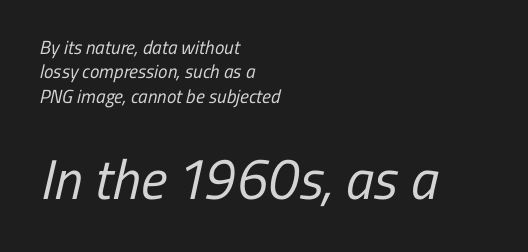
{"serif": "no", "bold": "no", "weight": "regular", "width": "condensed", "stroke_contrast": "low", "x_height": "medium", "monospaced": "no", "underline": "no", "align": "left", "line_spacing": "normal", "line_spacing_ratio": 1.28, "letter_spacing": "normal", "letter_spacing_em": 0.0, "larger_block": "second", "size_ratio": 2.95, "glyph_px": 56}
